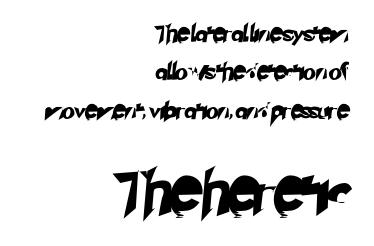
The image shows 42 px sans-serif type; set right-aligned, loose line spacing (2.26x), normal letter spacing, not underlined; the second (bottom) block is 2.47x larger; low stroke contrast and a small x-height.
